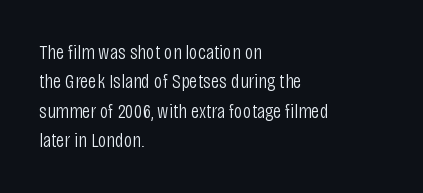
{"italic": "no", "bold": "no", "underline": "no", "align": "left", "line_spacing": "normal", "line_spacing_ratio": 1.4, "letter_spacing": "normal", "letter_spacing_em": 0.0, "glyph_px": 21}
